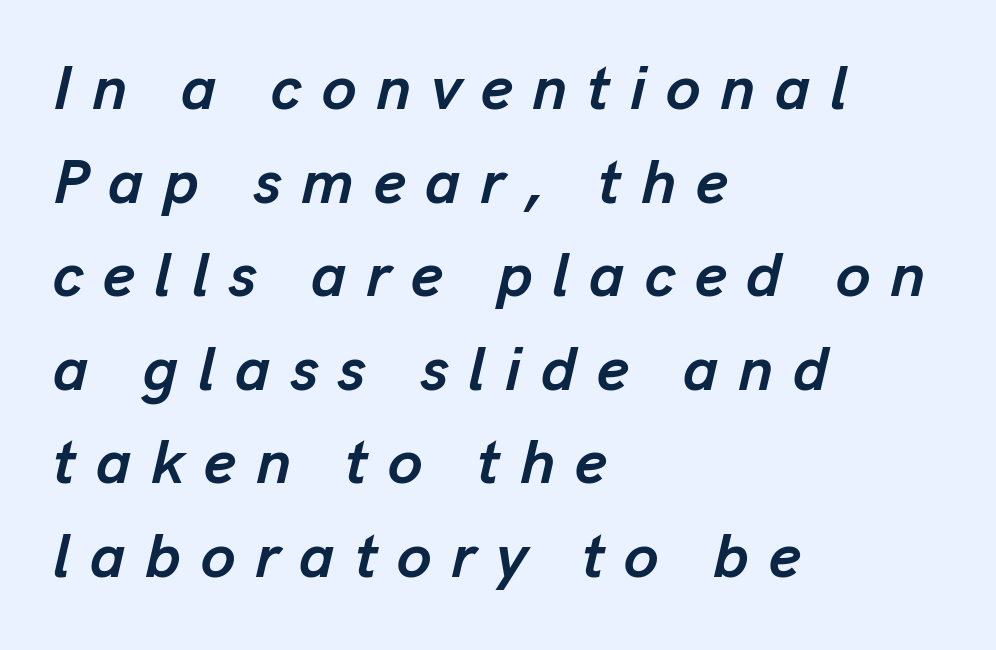
Reading down the column, the eye jumps a familiar distance to each next line. A typesetter would mark this as italic. The face used here is proportionally spaced, like ordinary book or web type. The face used here is rendered with a markedly widened letterfit. Descenders hang freely into open space. The font is running at its bold setting.
